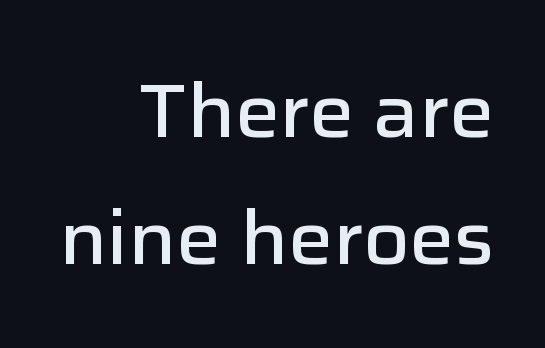
Q: Is the text bold? A: Semi-bold.
Q: Is the text italic (slanted)? A: No, it is upright.
Q: Is the typeface a serif or a sans-serif typeface? A: Sans-serif.
Q: Is the text underlined? A: No.
Q: How is the paragraph aligned? A: Right-aligned.
Q: Is the spacing between letters normal or unusually wide? A: Normal.
Q: Is the spacing between lines tight, normal or loose? A: Normal.
Q: Width (condensed, normal, or wide)? A: Normal.
Q: Stroke contrast? A: Low.
Q: x-height? A: Medium.
Q: Monospaced? A: No.
